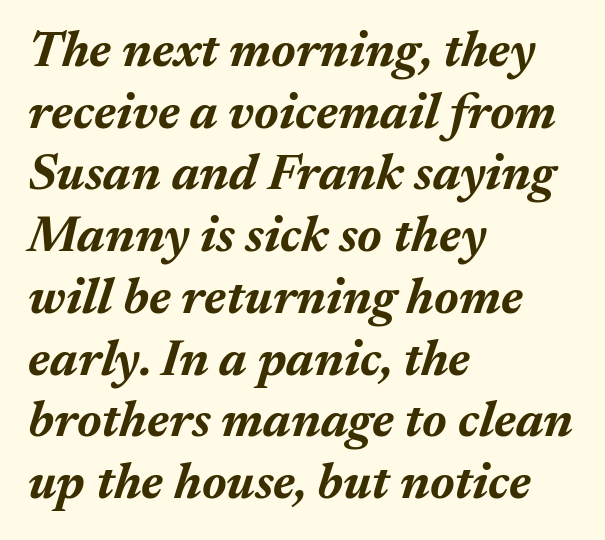
Italic? Definitely — the glyphs are oblique. This sample has the flowing, uneven cadence of proportional lettering. Letters rest on an invisible, unmarked baseline. Is the block centered? No — it sits flush against the left margin.
